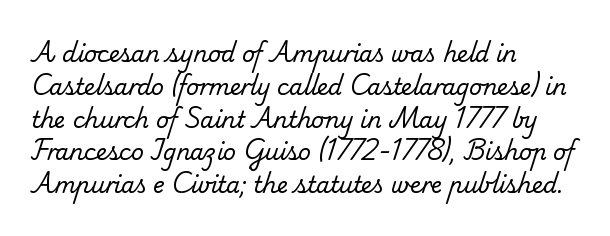
The image shows 22 px text type; set left-aligned, normal line spacing (1.49x), normal letter spacing, not underlined.
